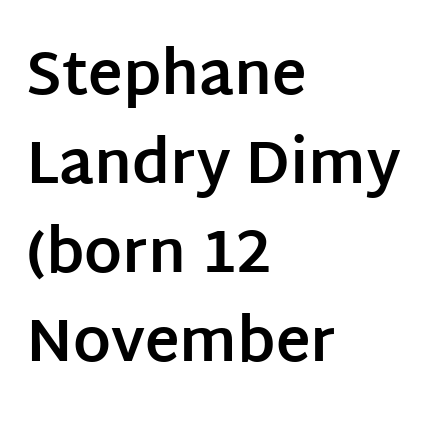
Heavy-handed strokes throughout: this text is bold. These lines stack with their left ends in a neat column. Note the varied advance widths — an 'i' is clearly narrower than an 'm'. Each letter's strokes conclude bluntly, with no projecting serifs. Quick note: interline space is typical.
